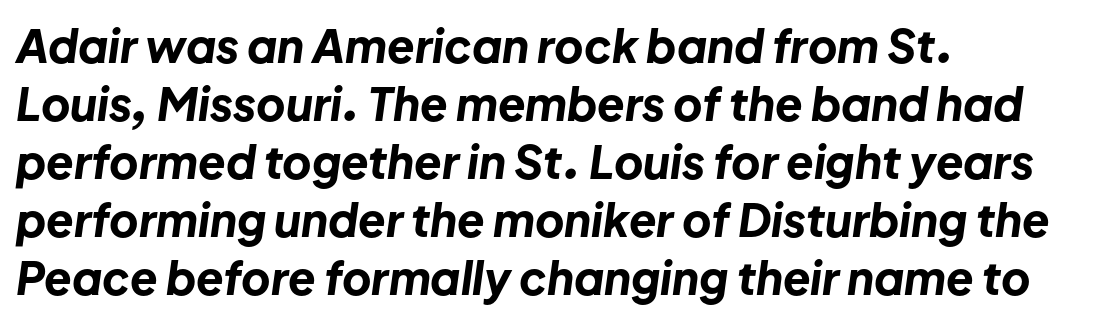
Do the characters align in a grid? No, the font is proportional. You could call the tracking neutral — neither tight nor loose. This sample is left-justified, so line endings fall wherever the words run out. The letters are bold, with thick, heavy strokes. This rendering features lettering with no underline. Line spacing here is normal.
